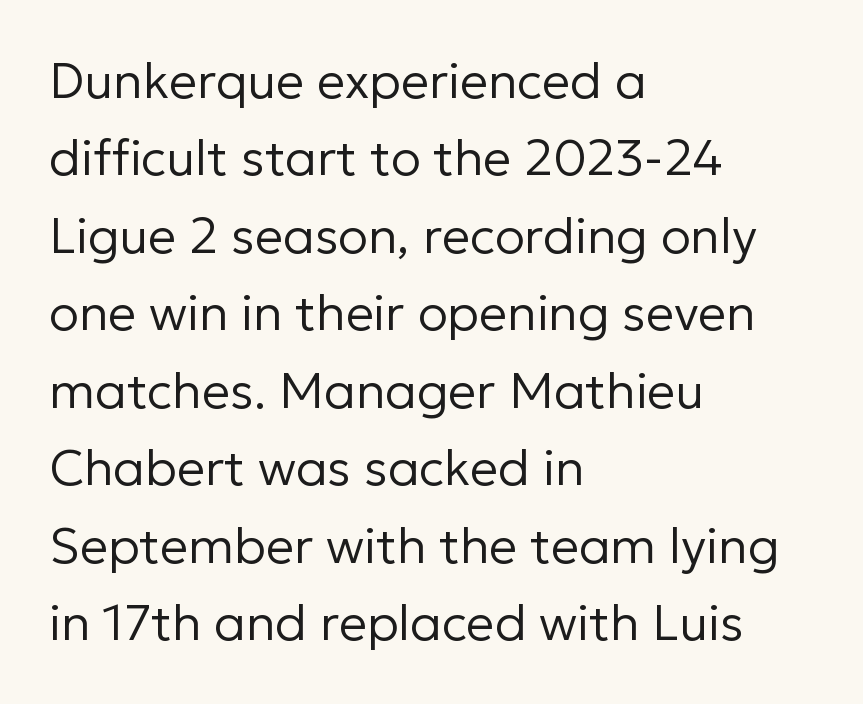
The image shows 50 px regular-weight sans-serif type, upright; set left-aligned, normal line spacing (1.55x), normal letter spacing, not underlined; low stroke contrast and a medium x-height.
